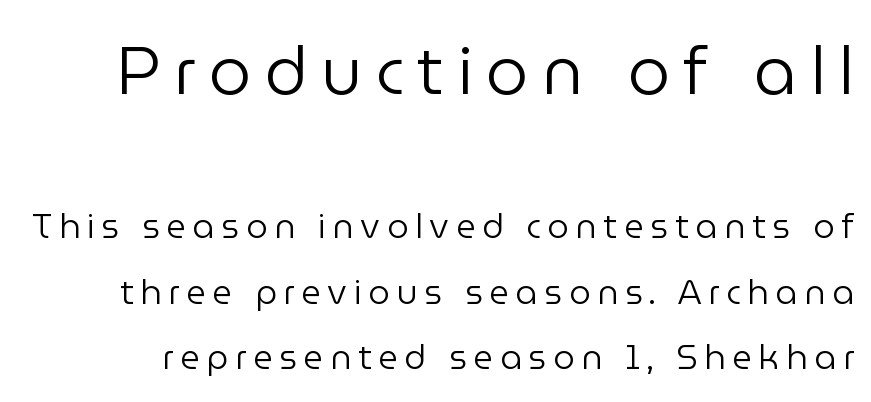
Q: Is the text bold? A: No.
Q: Is the text italic (slanted)? A: No, it is upright.
Q: Is the typeface a serif or a sans-serif typeface? A: Sans-serif.
Q: Is the text underlined? A: No.
Q: Is the spacing between letters normal or unusually wide? A: Unusually wide.
Q: Is the spacing between lines tight, normal or loose? A: Loose.
Q: Which block of text is set in a larger size, the first (top) or the second (bottom)? A: The first (top) one.
Q: Width (condensed, normal, or wide)? A: Normal.
Q: Stroke contrast? A: Low.
Q: x-height? A: Medium.
Q: Monospaced? A: No.
